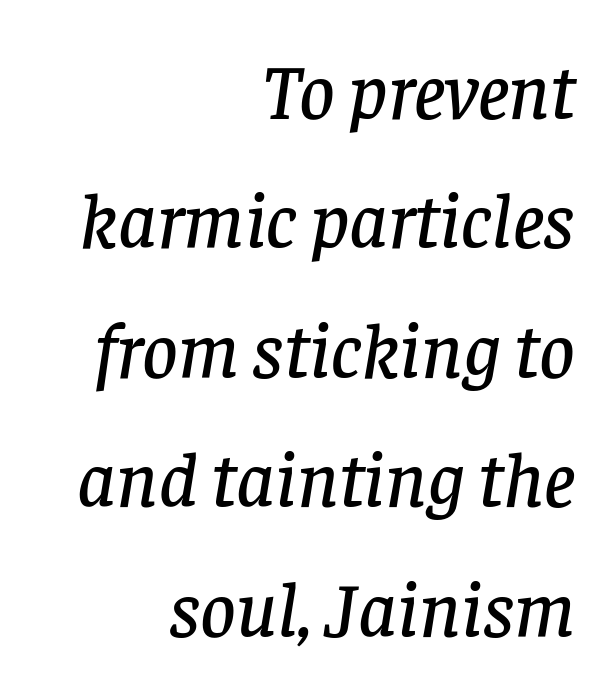
Q: Is the text italic (slanted)? A: Yes, it leans right by about 8 degrees.
Q: Is the typeface a serif or a sans-serif typeface? A: Serif.
Q: Is the text underlined? A: No.
Q: How is the paragraph aligned? A: Right-aligned.
Q: Is the spacing between letters normal or unusually wide? A: Normal.
Q: Is the spacing between lines tight, normal or loose? A: Normal.
Q: Width (condensed, normal, or wide)? A: Normal.
Q: Stroke contrast? A: Low.
Q: x-height? A: Large.
Q: Monospaced? A: No.
